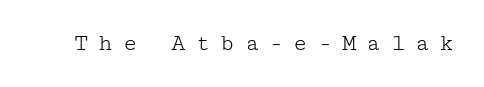
A typesetter would mark this as roman, not italic. The glyphs are unaccompanied by any horizontal stroke below them. Someone cranked the tracking dial way up on this one. The font is comparable to plain body text, perhaps lighter.
